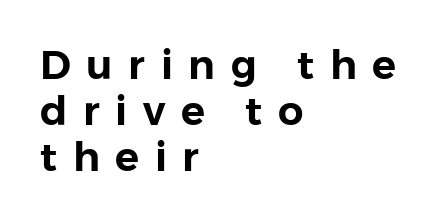
Q: Is the text italic (slanted)? A: No, it is upright.
Q: Is the typeface a serif or a sans-serif typeface? A: Sans-serif.
Q: Is the text underlined? A: No.
Q: How is the paragraph aligned? A: Left-aligned.
Q: Is the spacing between letters normal or unusually wide? A: Unusually wide.
Q: Is the spacing between lines tight, normal or loose? A: Tight.
Q: Width (condensed, normal, or wide)? A: Normal.
Q: Stroke contrast? A: Low.
Q: x-height? A: Medium.
Q: Monospaced? A: No.
